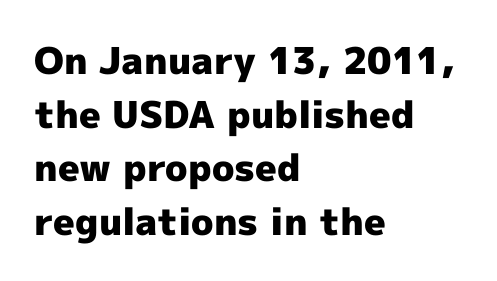
The face used here has the dense, thick strokes of a bold. Is the letter spacing exaggerated? No — it looks like the ordinary default. Every row of glyphs begins at an identical x-position on the left. Varying glyph widths throughout — classic text-font behaviour.
